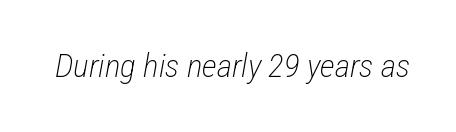
Q: Is the text bold? A: No.
Q: Is the text italic (slanted)? A: Yes, it leans right by about 12 degrees.
Q: Is the text underlined? A: No.
Q: Is the spacing between letters normal or unusually wide? A: Normal.
Q: Width (condensed, normal, or wide)? A: Condensed.
Q: Stroke contrast? A: Low.
Q: x-height? A: Medium.
Q: Monospaced? A: No.
